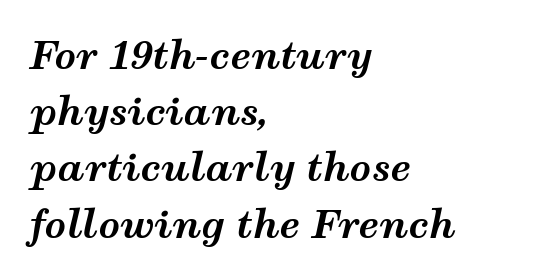
{"italic": "yes", "lean": "right", "slant_degrees": 12, "bold": "yes", "weight": "bold", "width": "wide", "stroke_contrast": "medium", "x_height": "medium", "monospaced": "no", "underline": "no", "align": "left", "line_spacing": "normal", "line_spacing_ratio": 1.48, "letter_spacing": "normal", "letter_spacing_em": 0.0, "glyph_px": 38}
